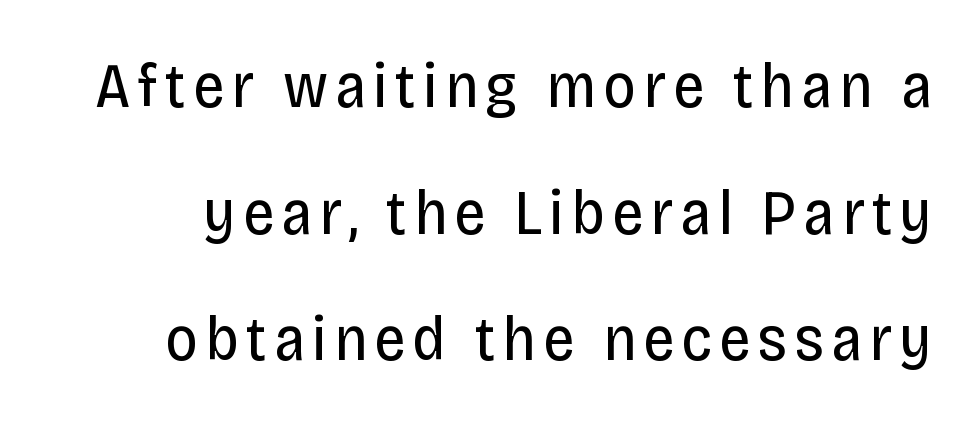
Q: Is the text bold? A: No.
Q: Is the text italic (slanted)? A: No, it is upright.
Q: Is the typeface a serif or a sans-serif typeface? A: Sans-serif.
Q: Is the text underlined? A: No.
Q: Is the spacing between lines tight, normal or loose? A: Loose.
Q: Width (condensed, normal, or wide)? A: Condensed.
Q: Stroke contrast? A: Low.
Q: x-height? A: Large.
Q: Monospaced? A: No.
